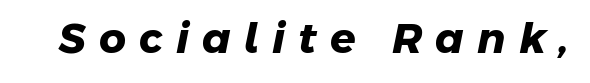
{"serif": "no", "bold": "yes", "weight": "heavy", "width": "normal", "stroke_contrast": "low", "x_height": "medium", "monospaced": "no", "underline": "no", "letter_spacing": "wide", "letter_spacing_em": 0.31, "glyph_px": 42}
